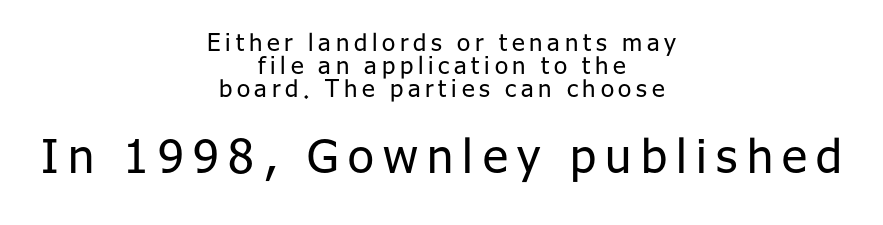
{"serif": "no", "italic": "no", "bold": "no", "weight": "regular", "width": "normal", "stroke_contrast": "low", "x_height": "medium", "monospaced": "no", "underline": "no", "align": "center", "line_spacing": "tight", "line_spacing_ratio": 0.96, "letter_spacing": "wide", "letter_spacing_em": 0.2, "larger_block": "second", "size_ratio": 1.96, "glyph_px": 47}
